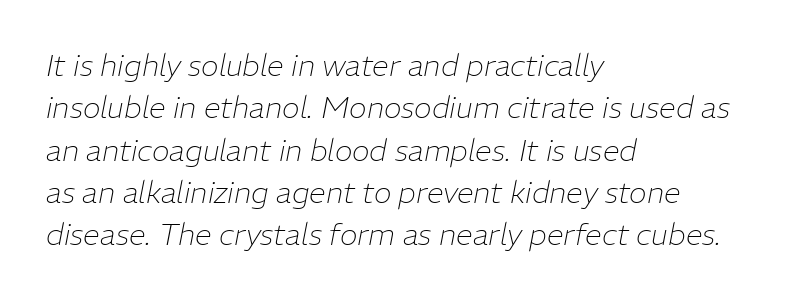
The image shows 30 px thin type, italic (leaning right); set left-aligned, normal line spacing (1.41x), normal letter spacing, not underlined; low stroke contrast and a medium x-height.
